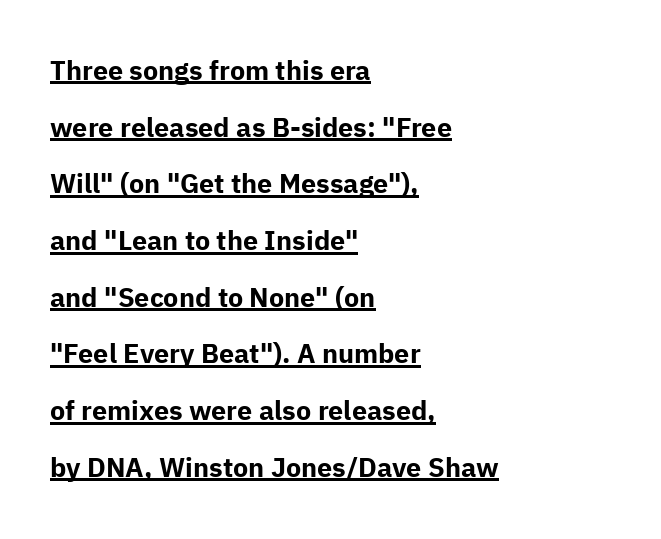
The image shows 27 px bold type, upright; set left-aligned, loose line spacing (2.1x), normal letter spacing, underlined.
